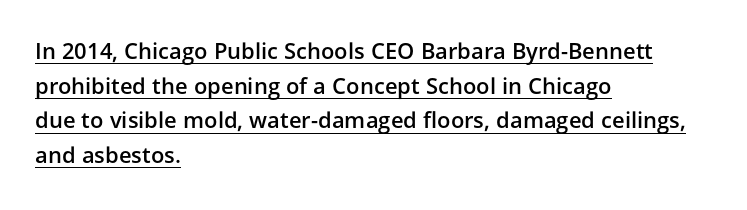
The image shows 22 px text type, upright; set left-aligned, normal line spacing (1.57x), normal letter spacing, underlined.
